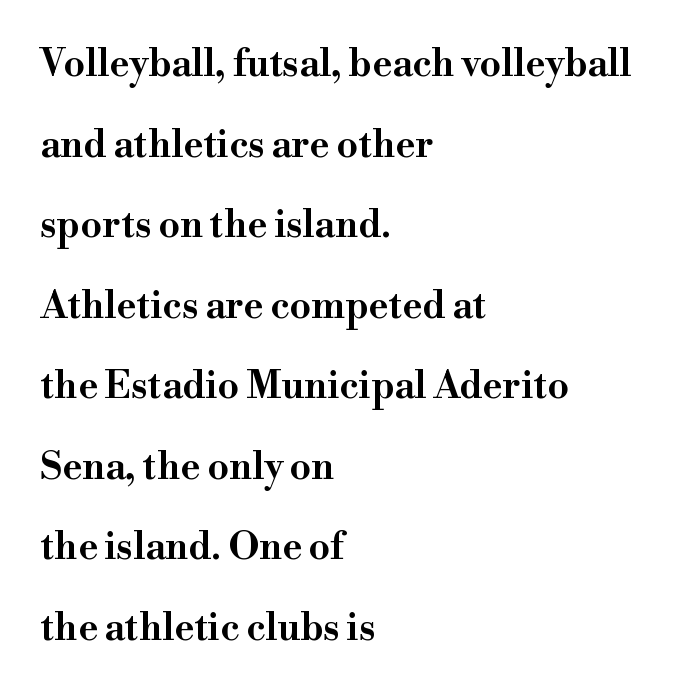
{"serif": "yes", "italic": "no", "width": "wide", "stroke_contrast": "high", "x_height": "small", "monospaced": "no", "underline": "no", "align": "left", "line_spacing": "loose", "line_spacing_ratio": 2.12, "letter_spacing": "normal", "letter_spacing_em": 0.0, "glyph_px": 38}
